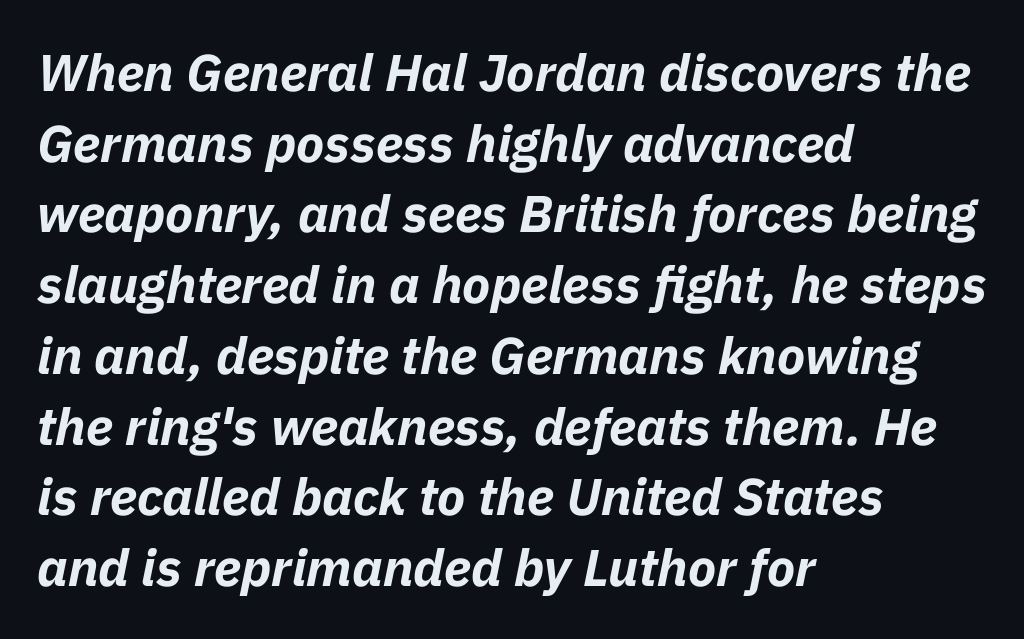
Q: Is the text bold? A: Yes.
Q: Is the text italic (slanted)? A: Yes, it leans right by about 11 degrees.
Q: Is the text underlined? A: No.
Q: How is the paragraph aligned? A: Left-aligned.
Q: Is the spacing between letters normal or unusually wide? A: Normal.
Q: Is the spacing between lines tight, normal or loose? A: Normal.
Q: Width (condensed, normal, or wide)? A: Normal.
Q: Stroke contrast? A: Low.
Q: x-height? A: Medium.
Q: Monospaced? A: No.
